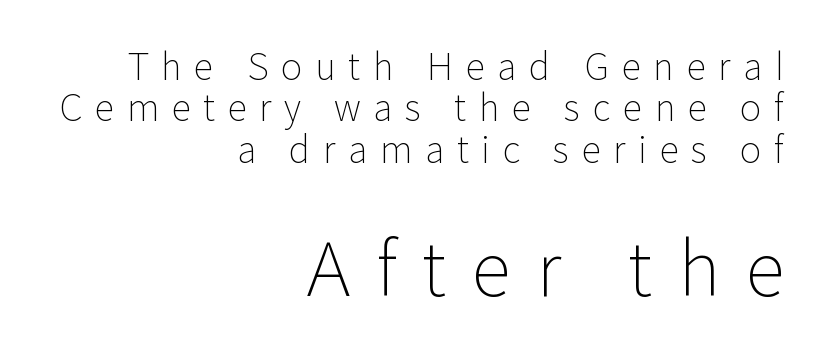
Q: Is the text bold? A: No.
Q: Is the text italic (slanted)? A: No, it is upright.
Q: Is the typeface a serif or a sans-serif typeface? A: Sans-serif.
Q: Is the text underlined? A: No.
Q: How is the paragraph aligned? A: Right-aligned.
Q: Is the spacing between letters normal or unusually wide? A: Unusually wide.
Q: Is the spacing between lines tight, normal or loose? A: Tight.
Q: Which block of text is set in a larger size, the first (top) or the second (bottom)? A: The second (bottom) one.
Q: Width (condensed, normal, or wide)? A: Normal.
Q: Stroke contrast? A: Low.
Q: x-height? A: Medium.
Q: Monospaced? A: No.
